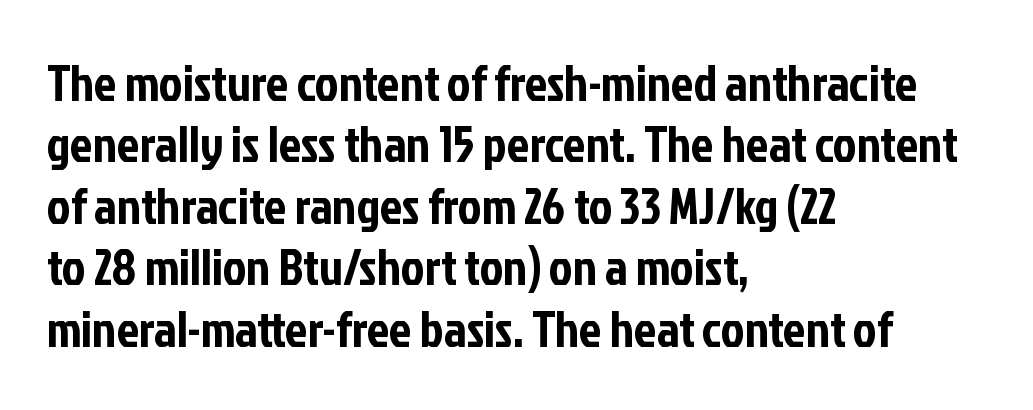
The letters advance in unequal steps, a hallmark of proportional type. A roman cut, with each character standing at attention. Alignment: flush left. The passage shown is not underscored anywhere.
